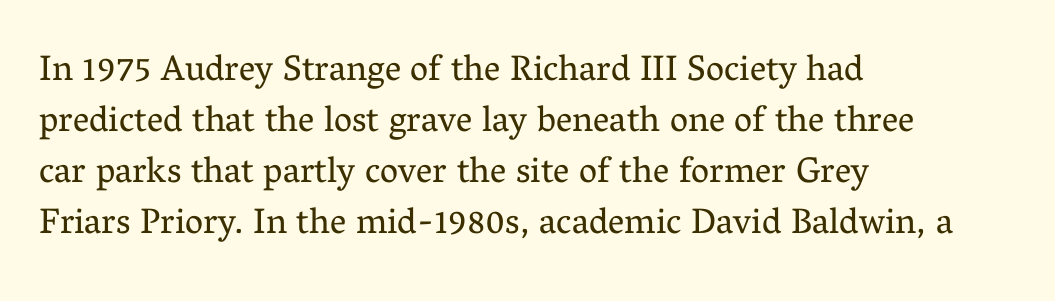
Q: Is the text bold? A: No.
Q: Is the text italic (slanted)? A: No, it is upright.
Q: Is the typeface a serif or a sans-serif typeface? A: Serif.
Q: Is the text underlined? A: No.
Q: How is the paragraph aligned? A: Left-aligned.
Q: Is the spacing between letters normal or unusually wide? A: Normal.
Q: Is the spacing between lines tight, normal or loose? A: Normal.
Q: Width (condensed, normal, or wide)? A: Normal.
Q: Stroke contrast? A: Medium.
Q: x-height? A: Medium.
Q: Monospaced? A: No.
